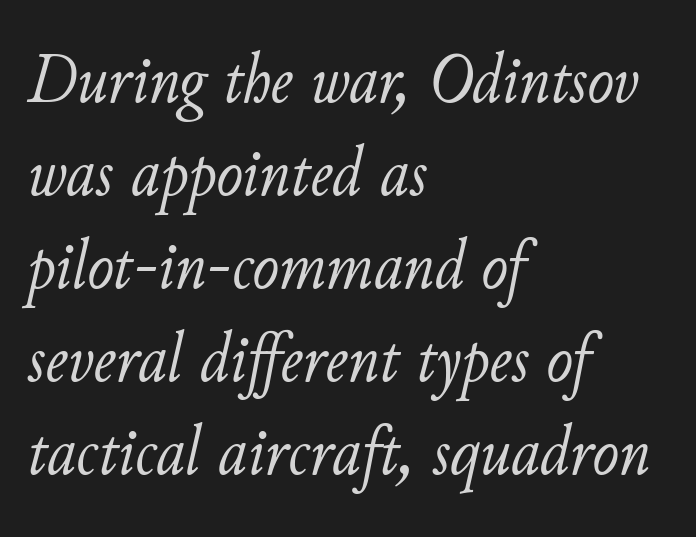
Stems here are at most as thick as an everyday book face. Layout note: lines flush left. Here the glyphs are tracked normally, forming tight word shapes. Only glyphs here, with clear space below each row. The typography opts for an oblique posture over an upright one.
